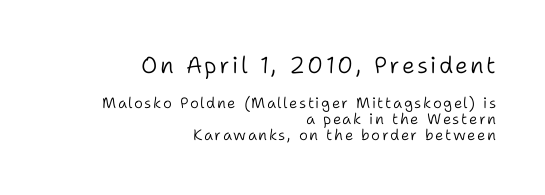
{"italic": "no", "bold": "no", "underline": "no", "align": "right", "line_spacing": "tight", "line_spacing_ratio": 1.07, "larger_block": "first", "size_ratio": 1.53, "glyph_px": 23}
